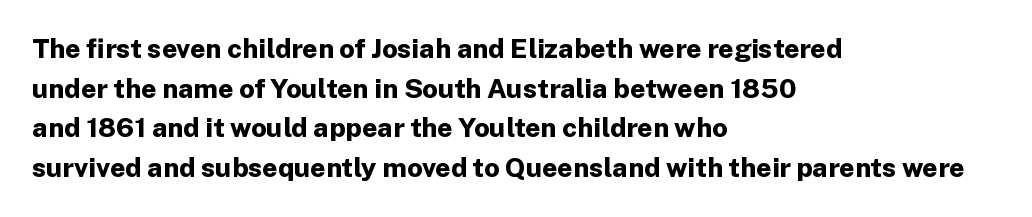
Q: Is the text bold? A: Yes.
Q: Is the text italic (slanted)? A: No, it is upright.
Q: Is the text underlined? A: No.
Q: How is the paragraph aligned? A: Left-aligned.
Q: Is the spacing between letters normal or unusually wide? A: Normal.
Q: Is the spacing between lines tight, normal or loose? A: Normal.
